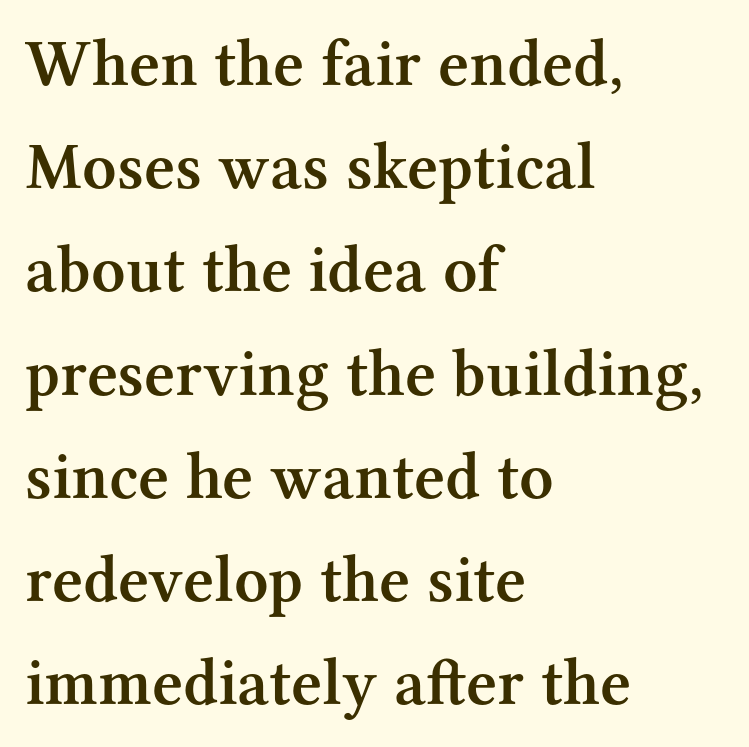
{"serif": "yes", "italic": "no", "bold": "semi", "weight": "semibold", "width": "normal", "stroke_contrast": "medium", "x_height": "medium", "monospaced": "no", "underline": "no", "align": "left", "line_spacing": "normal", "line_spacing_ratio": 1.54, "letter_spacing": "normal", "letter_spacing_em": 0.0, "glyph_px": 67}
